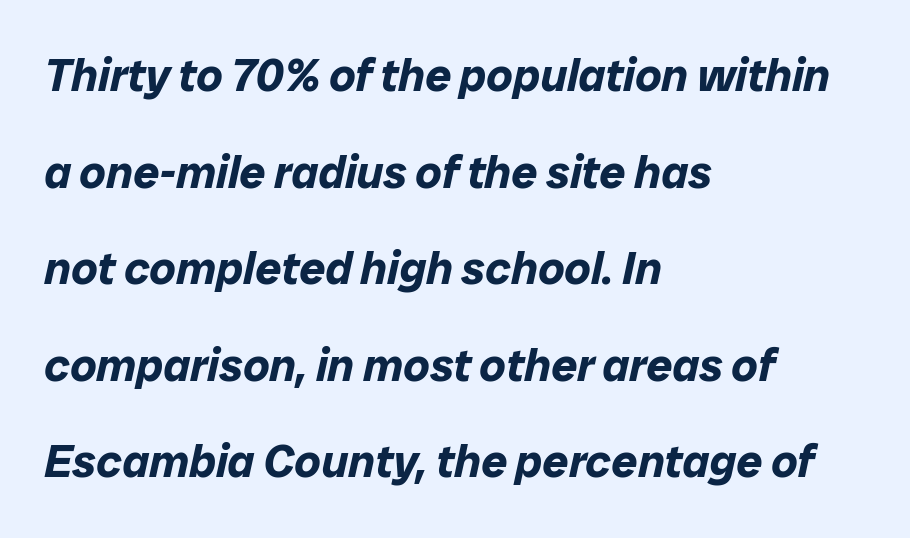
Descenders hang freely into open space. The designer dialed line spacing up above the default. Looks like regular typesetting: each glyph gets only the width it needs. In terms of weight, the rendering is a true, heavy bold. Does the lettering tilt? It does — this is italic.
